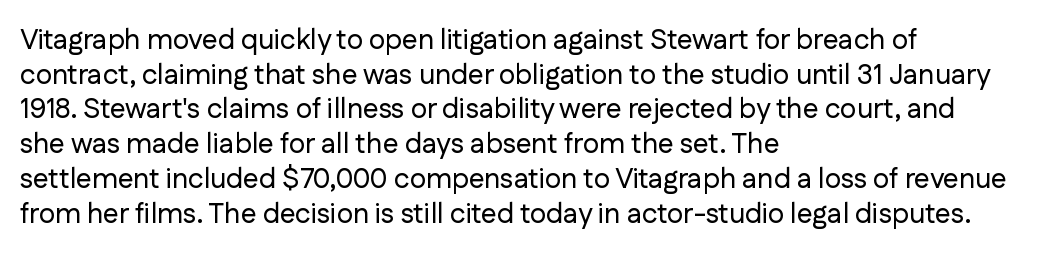
Words float on clear page, feet unadorned. A roman cut, with each character standing at attention. A typesetter would call this proportional, since set widths differ per character. The designer went with a sans here, leaving each stem footless. Horizontally, the lines are justified to the leading edge only.
